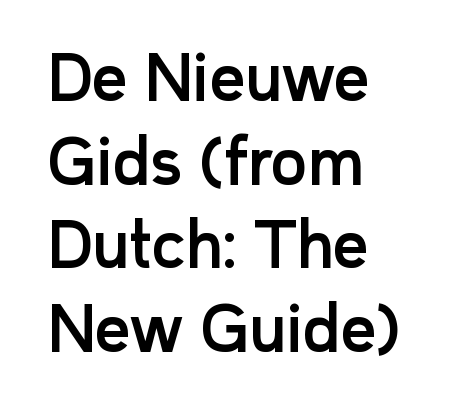
Is there much room between lines? A standard amount, neither cramped nor airy. Proportional: the letters do not fall into vertical columns. The gap between lines stays unmarked. Upright lettering throughout. The tracking reads as untouched default to a designer's eye. Each line starts at the same left margin while the right side varies.
